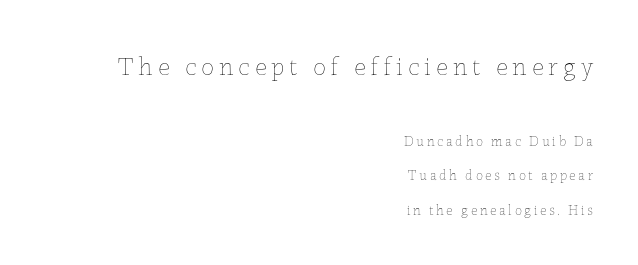
{"italic": "no", "bold": "no", "underline": "no", "align": "right", "line_spacing": "loose", "line_spacing_ratio": 2.44, "larger_block": "first", "size_ratio": 1.86, "glyph_px": 26}
